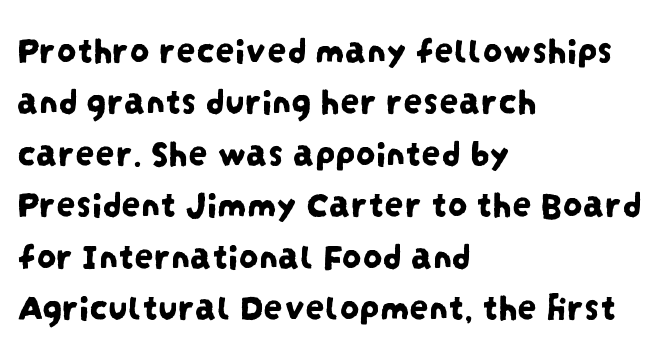
Successive baselines arrive at the customary interval. The type is set solid horizontally, with unmodified tracking. In CSS terms this would be text-align: left. The face used here is a sans, in the tradition of grotesques and geometrics. A clean baseline with only descenders dipping below it. Looks like regular typesetting: each glyph gets only the width it needs.
